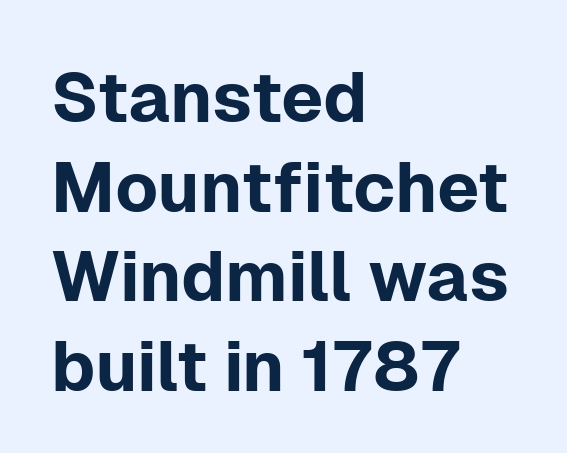
Q: Is the text italic (slanted)? A: No, it is upright.
Q: Is the typeface a serif or a sans-serif typeface? A: Sans-serif.
Q: Is the text underlined? A: No.
Q: How is the paragraph aligned? A: Left-aligned.
Q: Is the spacing between letters normal or unusually wide? A: Normal.
Q: Is the spacing between lines tight, normal or loose? A: Normal.
Q: Width (condensed, normal, or wide)? A: Normal.
Q: Stroke contrast? A: Low.
Q: x-height? A: Medium.
Q: Monospaced? A: No.
